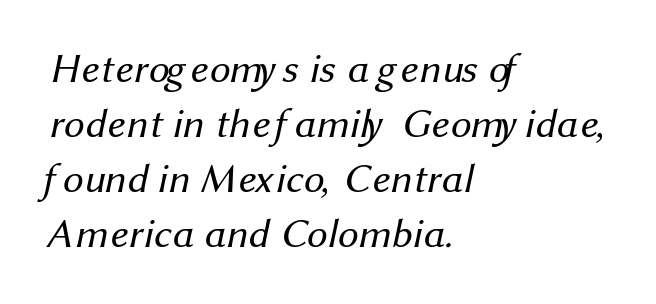
Q: Is the text bold? A: No.
Q: Is the typeface a serif or a sans-serif typeface? A: Sans-serif.
Q: Is the text underlined? A: No.
Q: How is the paragraph aligned? A: Left-aligned.
Q: Is the spacing between letters normal or unusually wide? A: Normal.
Q: Is the spacing between lines tight, normal or loose? A: Normal.
Q: Width (condensed, normal, or wide)? A: Normal.
Q: Stroke contrast? A: Medium.
Q: x-height? A: Medium.
Q: Monospaced? A: No.
